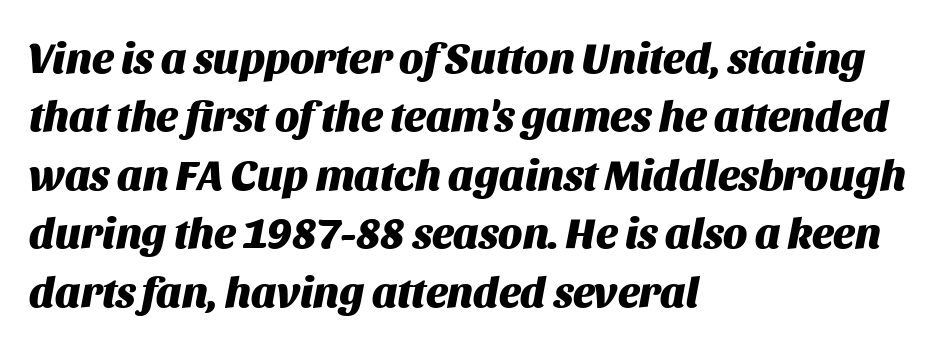
Q: Is the text bold? A: Yes.
Q: Is the text italic (slanted)? A: Yes, it leans right by about 11 degrees.
Q: Is the text underlined? A: No.
Q: How is the paragraph aligned? A: Left-aligned.
Q: Is the spacing between letters normal or unusually wide? A: Normal.
Q: Is the spacing between lines tight, normal or loose? A: Normal.
Q: Width (condensed, normal, or wide)? A: Normal.
Q: Stroke contrast? A: Medium.
Q: x-height? A: Large.
Q: Monospaced? A: No.
